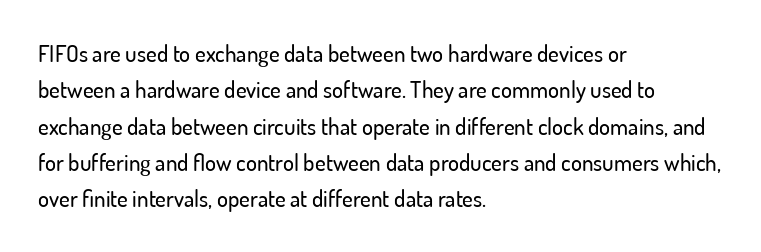
{"italic": "no", "underline": "no", "align": "left", "line_spacing": "normal", "line_spacing_ratio": 1.58, "letter_spacing": "normal", "letter_spacing_em": 0.0, "glyph_px": 23}
